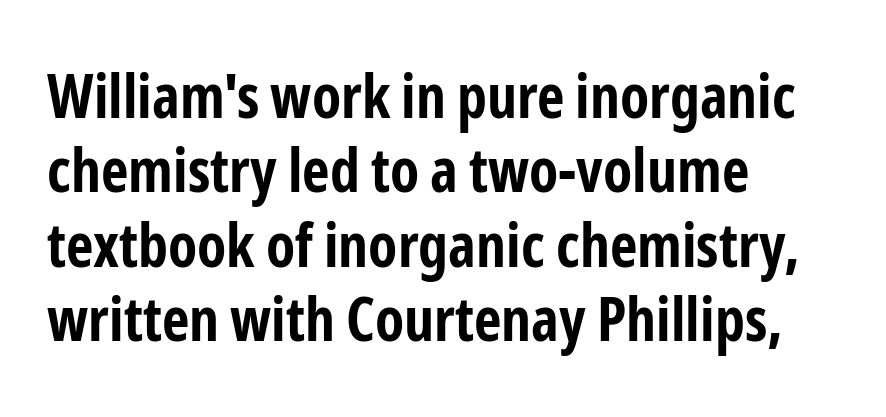
{"serif": "no", "italic": "no", "bold": "yes", "weight": "bold", "width": "condensed", "stroke_contrast": "low", "x_height": "medium", "monospaced": "no", "underline": "no", "align": "left", "line_spacing_ratio": 1.24, "letter_spacing": "normal", "letter_spacing_em": 0.0, "glyph_px": 60}
